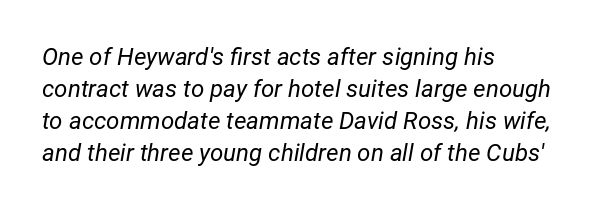
{"italic": "yes", "lean": "right", "slant_degrees": 12, "bold": "no", "underline": "no", "align": "left", "line_spacing": "normal", "line_spacing_ratio": 1.33, "letter_spacing": "normal", "letter_spacing_em": 0.0, "glyph_px": 24}
